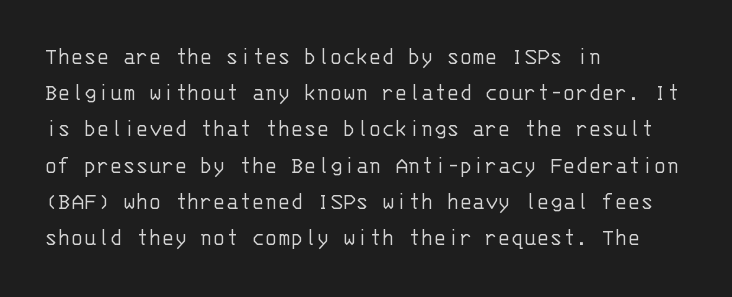
{"italic": "no", "bold": "no", "underline": "no", "align": "left", "line_spacing": "normal", "line_spacing_ratio": 1.51, "letter_spacing": "normal", "letter_spacing_em": 0.0, "glyph_px": 24}
